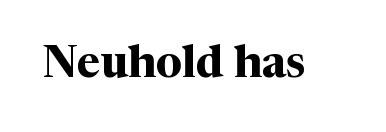
{"serif": "yes", "italic": "no", "bold": "yes", "weight": "bold", "width": "normal", "stroke_contrast": "medium", "x_height": "medium", "monospaced": "no", "underline": "no", "letter_spacing": "normal", "letter_spacing_em": 0.0, "glyph_px": 45}
